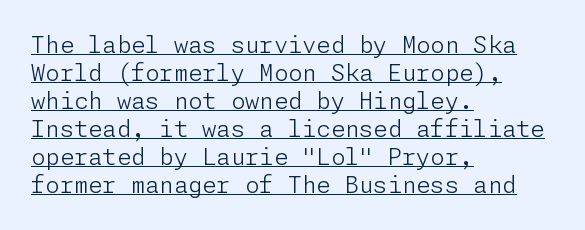
{"italic": "no", "bold": "no", "underline": "yes", "align": "left", "line_spacing_ratio": 1.22, "letter_spacing": "normal", "letter_spacing_em": 0.0, "glyph_px": 23}
